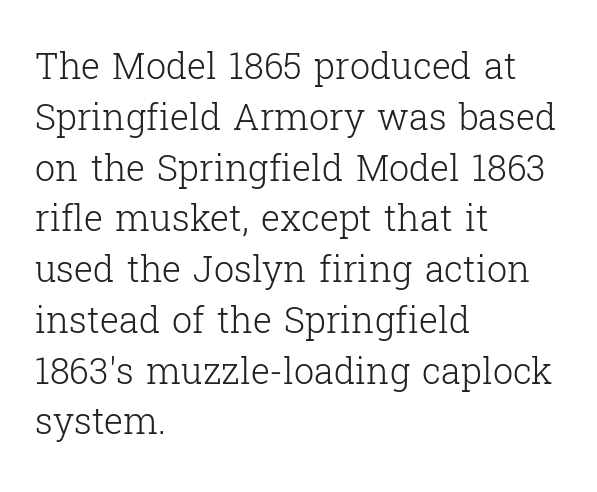
Q: Is the text bold? A: No.
Q: Is the text italic (slanted)? A: No, it is upright.
Q: Is the typeface a serif or a sans-serif typeface? A: Serif.
Q: Is the text underlined? A: No.
Q: How is the paragraph aligned? A: Left-aligned.
Q: Is the spacing between letters normal or unusually wide? A: Normal.
Q: Is the spacing between lines tight, normal or loose? A: Normal.
Q: Width (condensed, normal, or wide)? A: Normal.
Q: Stroke contrast? A: Low.
Q: x-height? A: Medium.
Q: Monospaced? A: No.
